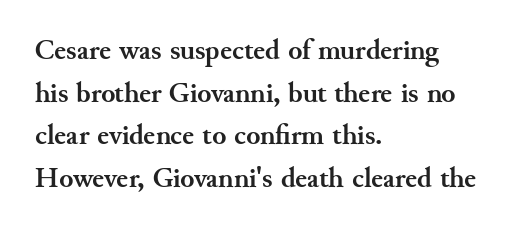
The image shows 29 px semibold serif type, upright; set left-aligned, normal line spacing (1.47x), normal letter spacing, not underlined; medium stroke contrast and a small x-height.
